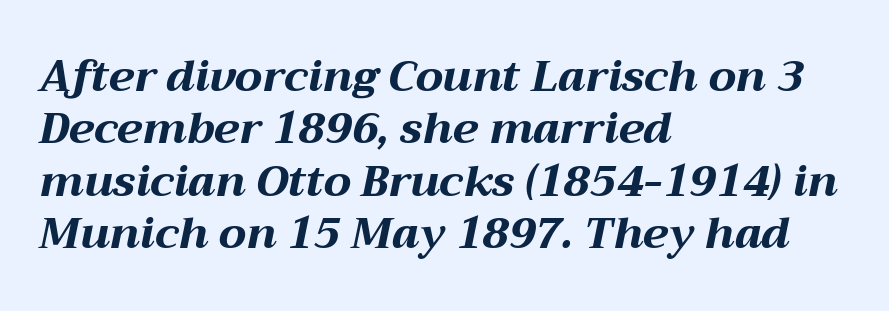
The image shows 43 px bold, wide type, italic (leaning right); set left-aligned, line spacing 1.22x, normal letter spacing, not underlined; medium stroke contrast and a medium x-height.
